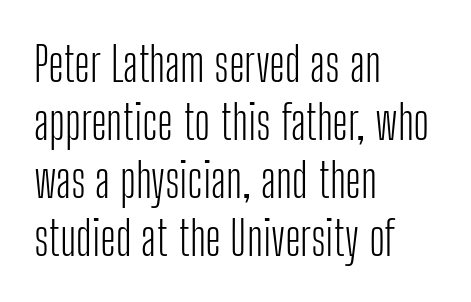
{"serif": "no", "italic": "no", "bold": "no", "weight": "light", "width": "condensed", "stroke_contrast": "low", "x_height": "medium", "monospaced": "no", "underline": "no", "align": "left", "line_spacing_ratio": 1.21, "letter_spacing": "normal", "letter_spacing_em": 0.0, "glyph_px": 48}
